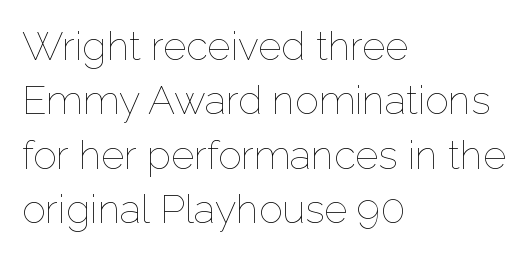
Q: Is the text bold? A: No.
Q: Is the text italic (slanted)? A: No, it is upright.
Q: Is the text underlined? A: No.
Q: How is the paragraph aligned? A: Left-aligned.
Q: Is the spacing between letters normal or unusually wide? A: Normal.
Q: Is the spacing between lines tight, normal or loose? A: Normal.
Q: Width (condensed, normal, or wide)? A: Normal.
Q: Stroke contrast? A: Low.
Q: x-height? A: Medium.
Q: Monospaced? A: No.
